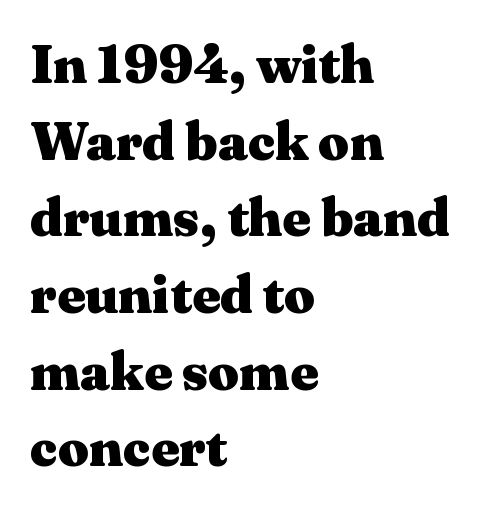
{"serif": "yes", "italic": "no", "bold": "yes", "weight": "heavy", "width": "wide", "stroke_contrast": "medium", "x_height": "medium", "monospaced": "no", "underline": "no", "align": "left", "line_spacing": "normal", "line_spacing_ratio": 1.42, "letter_spacing": "normal", "letter_spacing_em": 0.0, "glyph_px": 54}
